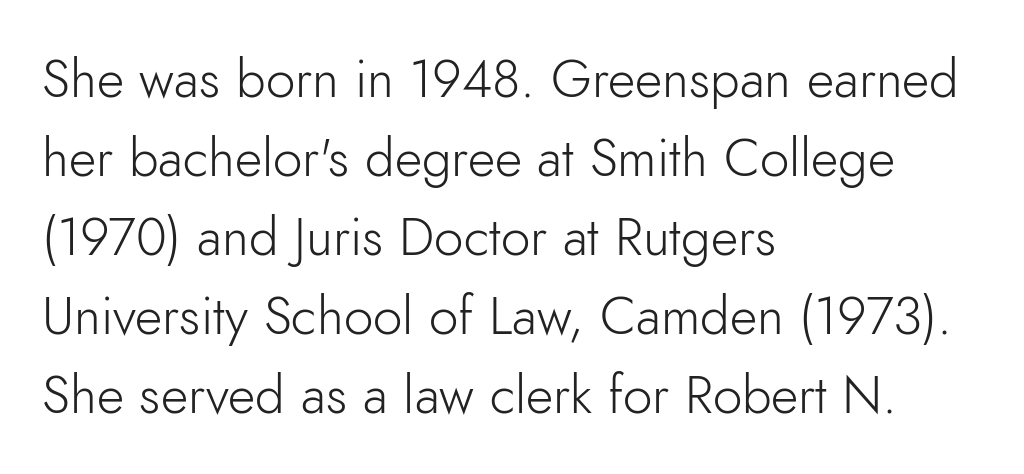
Think standard paragraph weight, or any step lighter than that. Here the designer chose a conventional face with non-uniform glyph widths. Horizontal alignment here is leftward, the default for most running prose. The block of text has a typical density, with ordinary space between rows. Short note: letters normally spaced.
